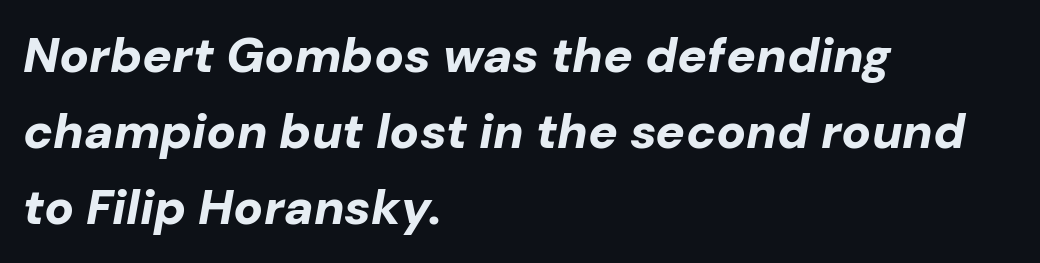
Q: Is the text bold? A: Yes.
Q: Is the text italic (slanted)? A: Yes, it leans right by about 10 degrees.
Q: Is the text underlined? A: No.
Q: How is the paragraph aligned? A: Left-aligned.
Q: Is the spacing between letters normal or unusually wide? A: Normal.
Q: Is the spacing between lines tight, normal or loose? A: Normal.
Q: Width (condensed, normal, or wide)? A: Normal.
Q: Stroke contrast? A: Low.
Q: x-height? A: Medium.
Q: Monospaced? A: No.
